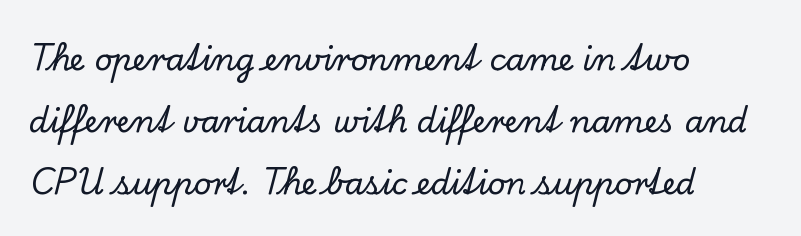
The image shows 31 px serif type; set left-aligned, loose line spacing (2.0x), normal letter spacing, not underlined; low stroke contrast and a small x-height.
